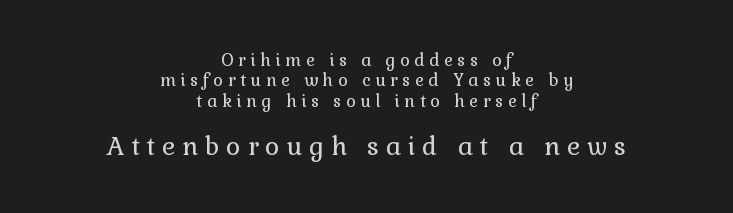
The image shows 25 px text type, upright; set centered, line spacing 1.2x, unusually wide letter spacing (+0.27 em), not underlined; the second (bottom) block is 1.47x larger.
